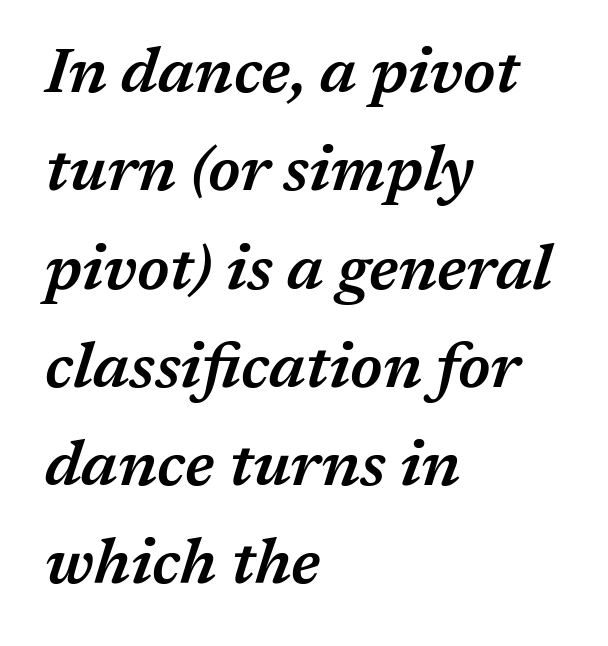
{"italic": "yes", "lean": "right", "slant_degrees": 17, "bold": "semi", "weight": "semibold", "width": "normal", "stroke_contrast": "medium", "x_height": "medium", "monospaced": "no", "underline": "no", "align": "left", "line_spacing": "normal", "line_spacing_ratio": 1.56, "letter_spacing": "normal", "letter_spacing_em": 0.0, "glyph_px": 63}
